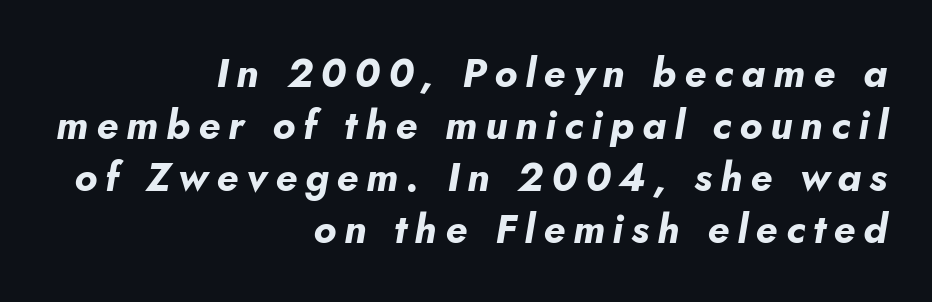
The image shows 40 px bold type, italic (leaning right); set right-aligned, normal line spacing (1.3x), unusually wide letter spacing (+0.2 em), not underlined; low stroke contrast and a small x-height.
